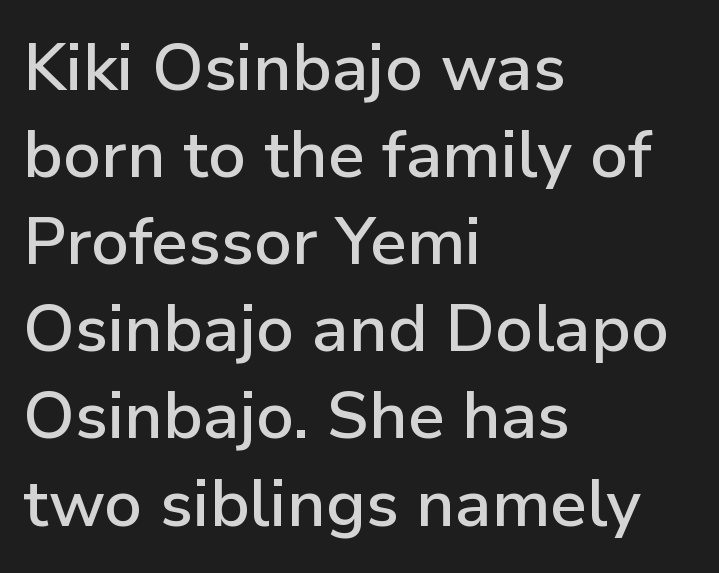
{"serif": "no", "italic": "no", "width": "normal", "stroke_contrast": "low", "x_height": "medium", "monospaced": "no", "underline": "no", "align": "left", "line_spacing": "normal", "line_spacing_ratio": 1.32, "letter_spacing": "normal", "letter_spacing_em": 0.0, "glyph_px": 66}
